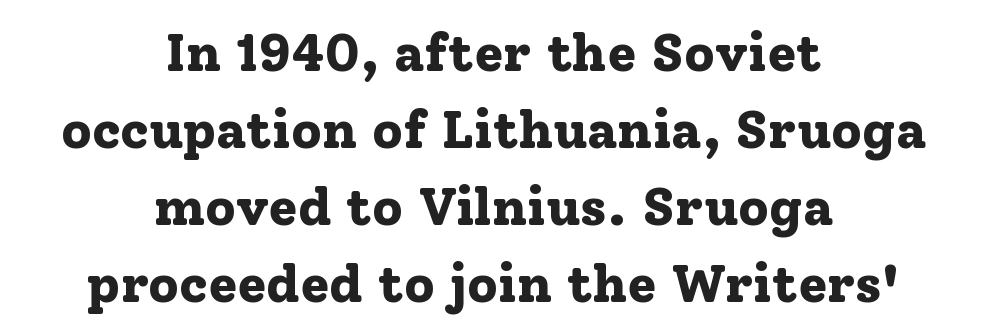
{"serif": "yes", "italic": "no", "bold": "yes", "weight": "bold", "width": "normal", "stroke_contrast": "low", "x_height": "medium", "monospaced": "no", "underline": "no", "align": "center", "line_spacing": "normal", "line_spacing_ratio": 1.45, "letter_spacing": "normal", "letter_spacing_em": 0.0, "glyph_px": 53}
